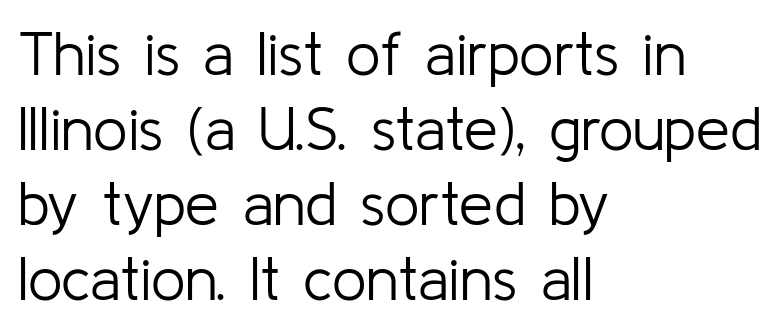
Rule under the text: the space is simply empty. The ragged edge is on the right, which tells us the setting is flush left. What kind of face is this? One without serifs — a sans. Weight: in the light-to-regular range. A typesetter would call this proportional, since set widths differ per character.
